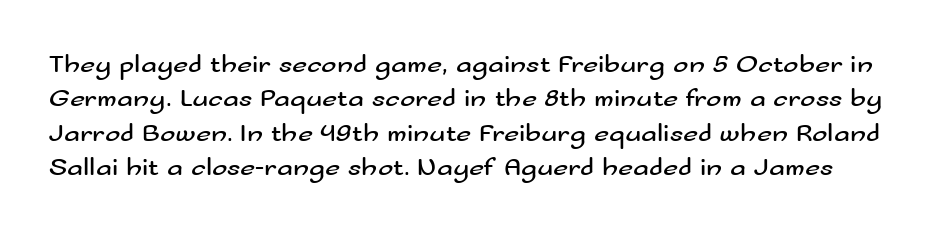
Q: Is the text bold? A: No.
Q: Is the text italic (slanted)? A: No, it is upright.
Q: Is the text underlined? A: No.
Q: Is the spacing between letters normal or unusually wide? A: Normal.
Q: Is the spacing between lines tight, normal or loose? A: Normal.
